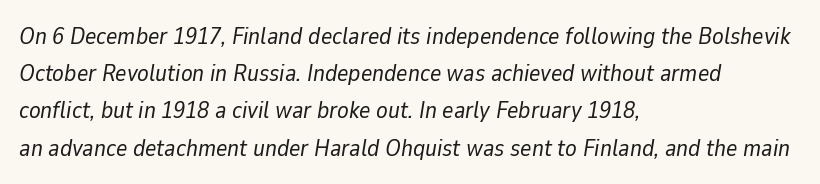
The face used here has a pronounced slope to its letters. These lines keep a tight, regular rhythm from letter to letter. The space directly below the letters is spotless. Does the copy run flush right? No — it runs flush left. If you measured baseline to baseline, you'd find a middling distance.
